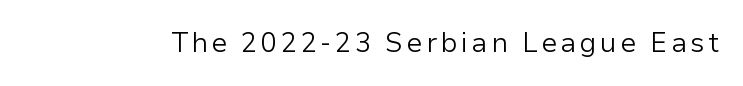
The space directly below the letters is spotless. The letters look calm and open, with moderate or lighter stems. Notice how the stems are strictly vertical — no italics here.
